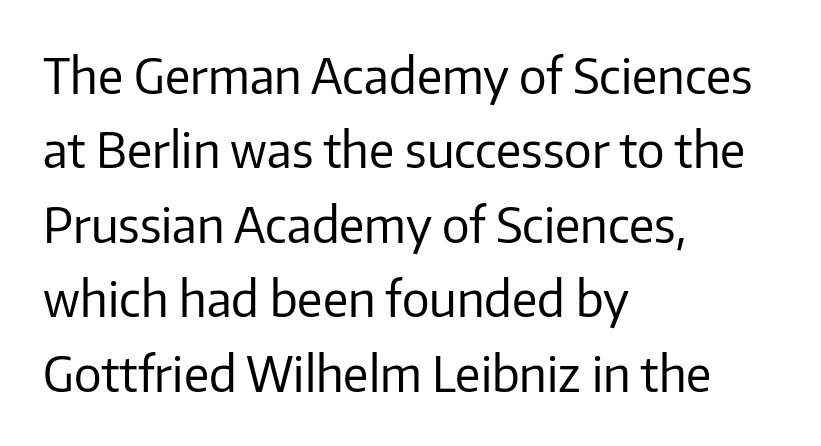
This sample has the flowing, uneven cadence of proportional lettering. Beneath every word, the page is bare. The cut favours lightness, reaching ordinary text weight at its darkest. Each new line begins a customary step beneath the previous one. These lines are set flush left with a ragged right edge.
